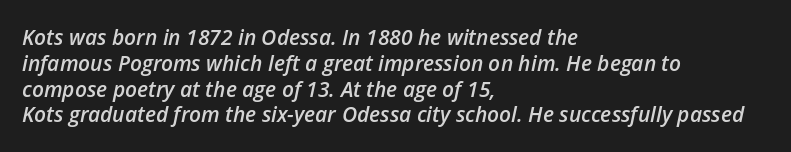
The image shows 21 px text type, italic (leaning right); set left-aligned, line spacing 1.23x, normal letter spacing, not underlined.
